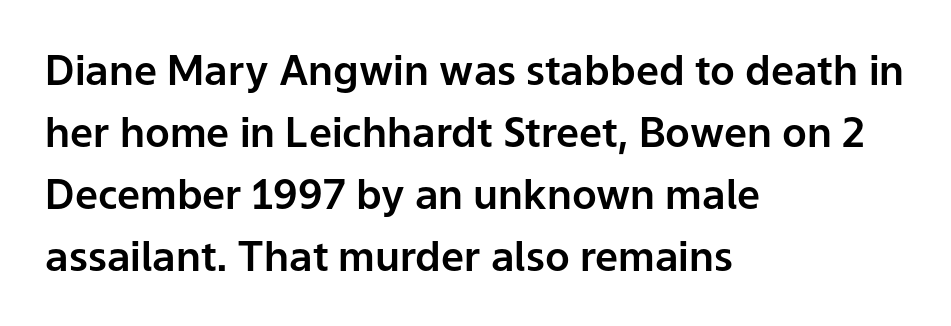
The image shows 41 px sans-serif type, upright; set left-aligned, normal line spacing (1.51x), normal letter spacing, not underlined; low stroke contrast and a medium x-height.
